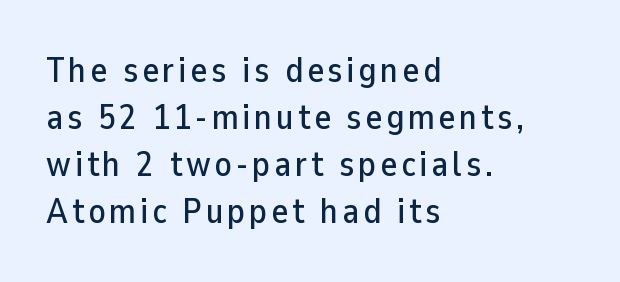
The image shows 35 px sans-serif type, upright; set left-aligned, normal line spacing (1.34x), not underlined; low stroke contrast and a medium x-height.
